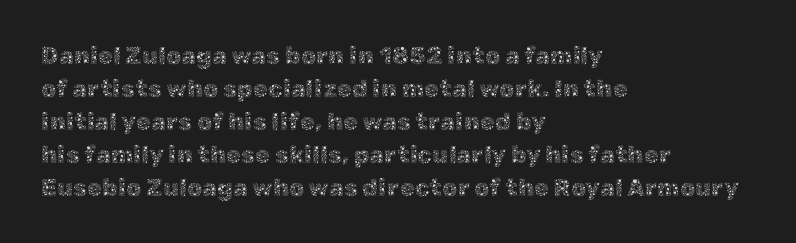
The image shows 24 px text type, upright; set left-aligned, normal line spacing (1.37x), normal letter spacing, not underlined.
